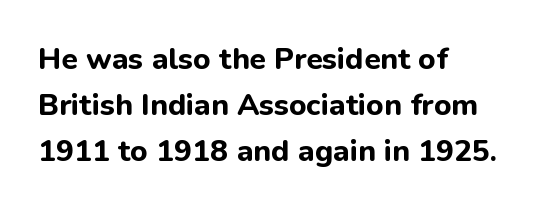
Q: Is the text bold? A: Yes.
Q: Is the text italic (slanted)? A: No, it is upright.
Q: Is the typeface a serif or a sans-serif typeface? A: Sans-serif.
Q: Is the text underlined? A: No.
Q: How is the paragraph aligned? A: Left-aligned.
Q: Is the spacing between letters normal or unusually wide? A: Normal.
Q: Is the spacing between lines tight, normal or loose? A: Normal.
Q: Width (condensed, normal, or wide)? A: Normal.
Q: Stroke contrast? A: Low.
Q: x-height? A: Medium.
Q: Monospaced? A: No.
